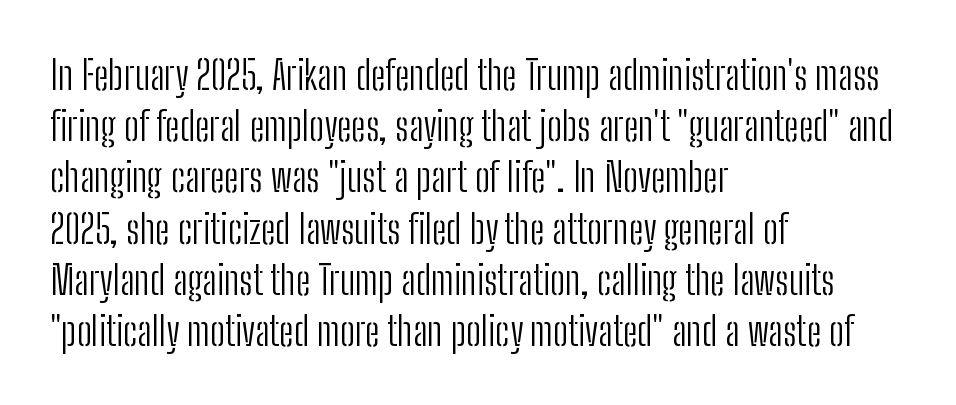
Varying glyph widths throughout — classic text-font behaviour. Posture: upright roman. Vertical spacing — default. Observe the absence of serifs on each vertical stroke in this sample. Short note: letters normally spaced.
